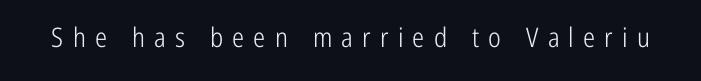
The image shows 27 px text type, upright; set unusually wide letter spacing (+0.34 em), not underlined.
